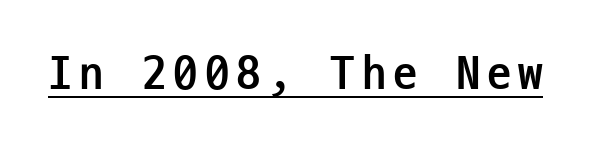
The image shows 49 px semibold, condensed sans-serif type, upright, monospaced; set underlined; low stroke contrast and a medium x-height.
